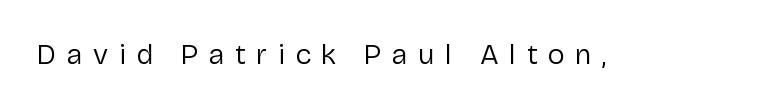
Q: Is the text bold? A: No.
Q: Is the text italic (slanted)? A: No, it is upright.
Q: Is the typeface a serif or a sans-serif typeface? A: Sans-serif.
Q: Is the text underlined? A: No.
Q: Is the spacing between letters normal or unusually wide? A: Unusually wide.
Q: Width (condensed, normal, or wide)? A: Normal.
Q: Stroke contrast? A: Low.
Q: x-height? A: Medium.
Q: Monospaced? A: No.
